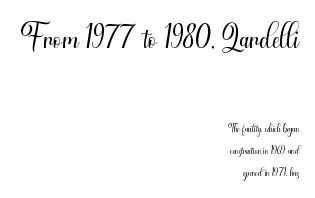
{"serif": "no", "bold": "no", "weight": "light", "width": "condensed", "stroke_contrast": "medium", "x_height": "small", "monospaced": "no", "underline": "no", "align": "right", "line_spacing": "normal", "line_spacing_ratio": 1.38, "letter_spacing": "normal", "letter_spacing_em": 0.0, "larger_block": "first", "size_ratio": 3.0, "glyph_px": 48}
